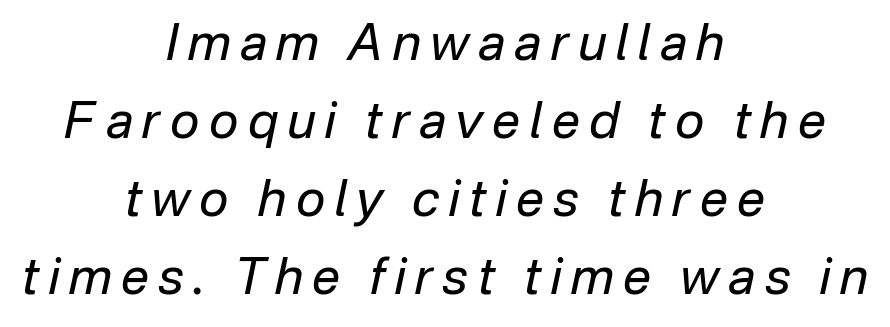
Looking at the ascenders, they clearly lean. The space directly below the letters is spotless. Quick note: interline space is typical. The text block is weighted toward neither margin, spreading evenly from the middle. Proportional: the letters do not fall into vertical columns. The strokes are not fattened; the text isn't bold.
